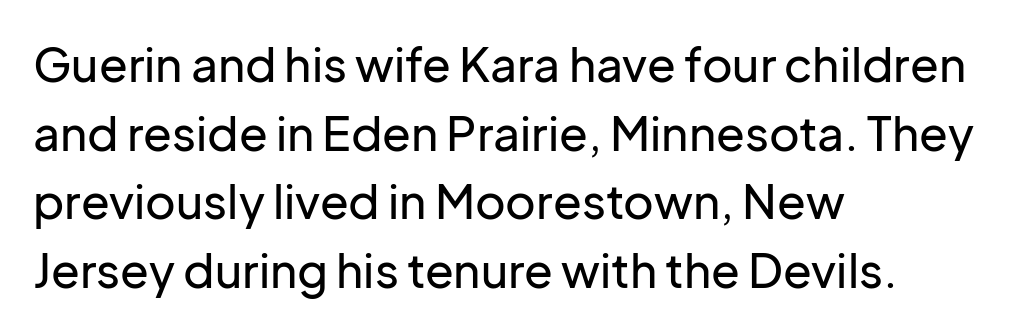
{"serif": "no", "italic": "no", "width": "normal", "stroke_contrast": "low", "x_height": "medium", "monospaced": "no", "underline": "no", "align": "left", "line_spacing": "normal", "line_spacing_ratio": 1.46, "letter_spacing": "normal", "letter_spacing_em": 0.0, "glyph_px": 47}
